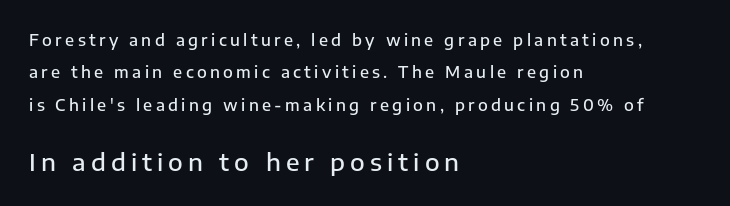
These lines have a slow, spaced-out rhythm from letter to letter. The characters look somewhat weighty, a semibold short of true bold. The gap between lines stays unmarked. This layout puts the modest block above and the oversized block below.
